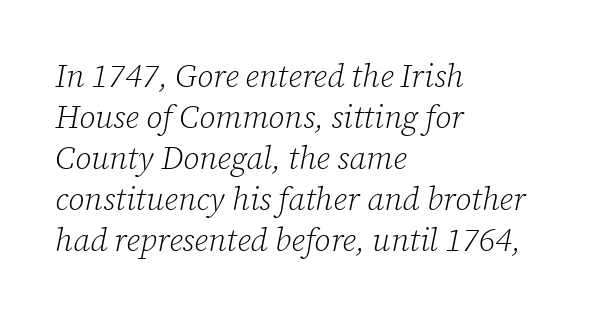
Is the stroke heavy? The answer is a plain regular-or-lighter. The gaps between neighbouring characters are ordinary and unremarkable. The rendering applies a slant to the glyphs. The string is rendered with underlining switched off. The lines sit at an ordinary, default distance from one another. Layout note: lines flush left.
